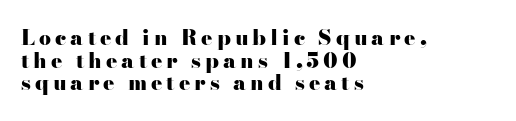
{"italic": "no", "bold": "yes", "underline": "no", "align": "left", "line_spacing": "tight", "line_spacing_ratio": 1.08, "glyph_px": 21}
